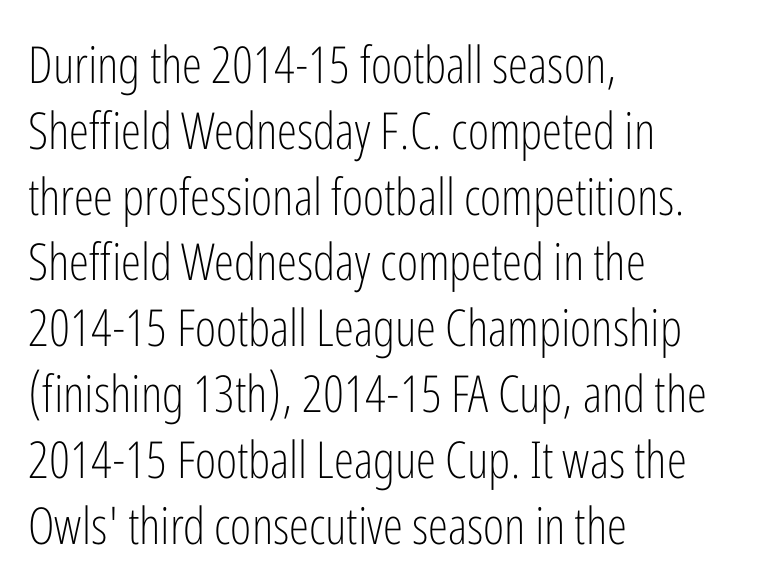
Q: Is the text bold? A: No.
Q: Is the text italic (slanted)? A: No, it is upright.
Q: Is the typeface a serif or a sans-serif typeface? A: Sans-serif.
Q: Is the text underlined? A: No.
Q: How is the paragraph aligned? A: Left-aligned.
Q: Is the spacing between letters normal or unusually wide? A: Normal.
Q: Is the spacing between lines tight, normal or loose? A: Normal.
Q: Width (condensed, normal, or wide)? A: Condensed.
Q: Stroke contrast? A: Low.
Q: x-height? A: Medium.
Q: Monospaced? A: No.
